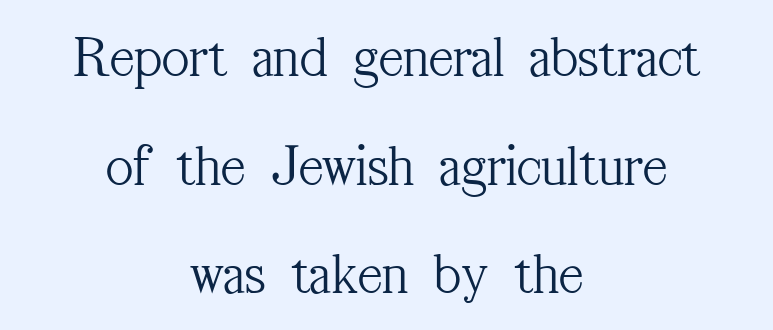
The image shows 59 px light, condensed serif type, upright; set centered, line spacing 1.84x, normal letter spacing, not underlined; medium stroke contrast and a medium x-height.
